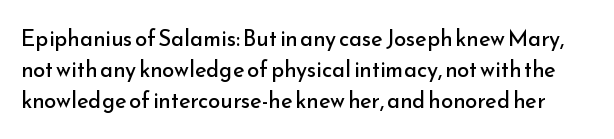
The image shows 22 px text type, upright; set normal line spacing (1.42x), normal letter spacing, not underlined.
